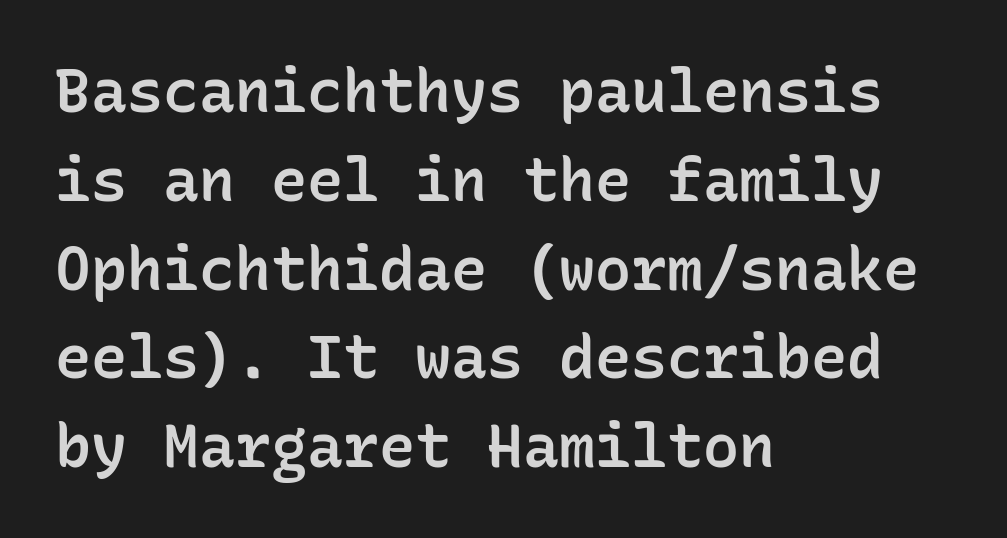
Q: Is the text bold? A: Semi-bold.
Q: Is the text italic (slanted)? A: No, it is upright.
Q: Is the typeface a serif or a sans-serif typeface? A: Sans-serif.
Q: Is the text underlined? A: No.
Q: How is the paragraph aligned? A: Left-aligned.
Q: Is the spacing between letters normal or unusually wide? A: Normal.
Q: Is the spacing between lines tight, normal or loose? A: Normal.
Q: Width (condensed, normal, or wide)? A: Normal.
Q: Stroke contrast? A: Low.
Q: x-height? A: Medium.
Q: Monospaced? A: Yes.
